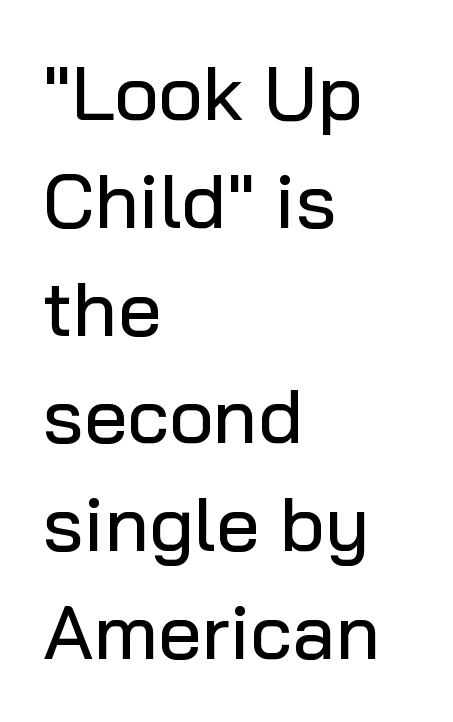
The image shows 77 px sans-serif type, upright; set left-aligned, normal line spacing (1.4x), normal letter spacing, not underlined; low stroke contrast and a medium x-height.
